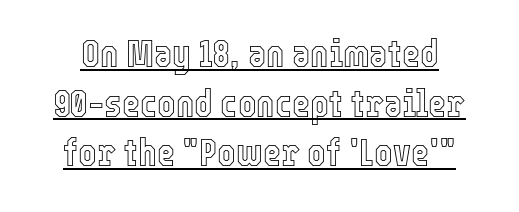
The image shows 39 px condensed type, upright; set normal line spacing (1.27x), normal letter spacing, underlined; a medium x-height.
